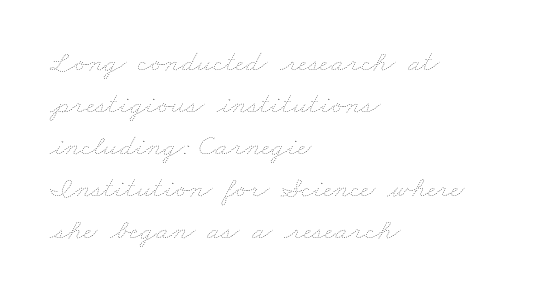
{"bold": "no", "weight": "thin", "width": "wide", "stroke_contrast": "low", "x_height": "small", "monospaced": "no", "underline": "no", "align": "left", "line_spacing": "normal", "line_spacing_ratio": 1.4, "letter_spacing": "normal", "letter_spacing_em": 0.0, "glyph_px": 30}
